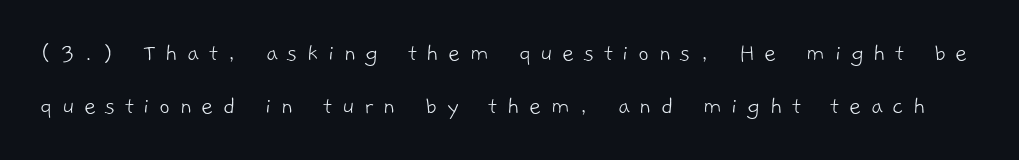
Q: Is the text bold? A: No.
Q: Is the text underlined? A: No.
Q: Is the spacing between letters normal or unusually wide? A: Unusually wide.
Q: Is the spacing between lines tight, normal or loose? A: Loose.
